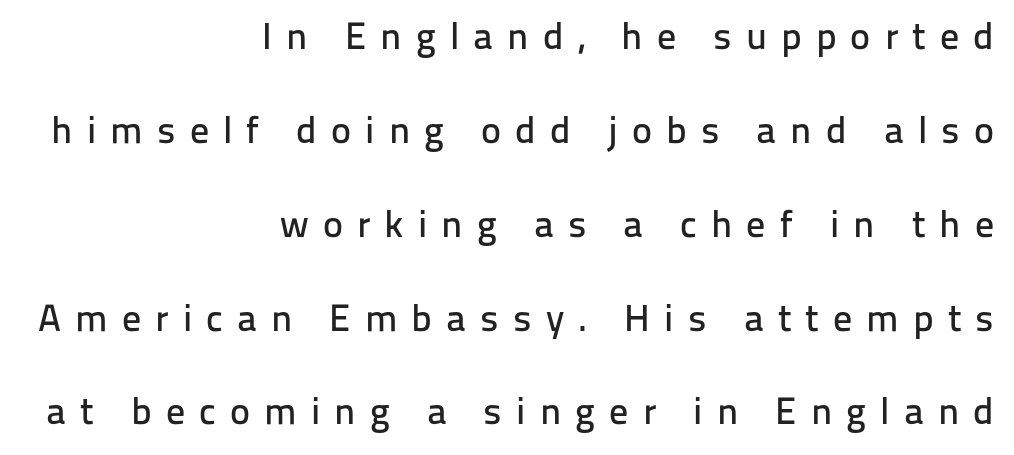
Q: Is the text italic (slanted)? A: No, it is upright.
Q: Is the typeface a serif or a sans-serif typeface? A: Sans-serif.
Q: Is the text underlined? A: No.
Q: How is the paragraph aligned? A: Right-aligned.
Q: Is the spacing between letters normal or unusually wide? A: Unusually wide.
Q: Is the spacing between lines tight, normal or loose? A: Loose.
Q: Width (condensed, normal, or wide)? A: Normal.
Q: Stroke contrast? A: Low.
Q: x-height? A: Medium.
Q: Monospaced? A: No.
